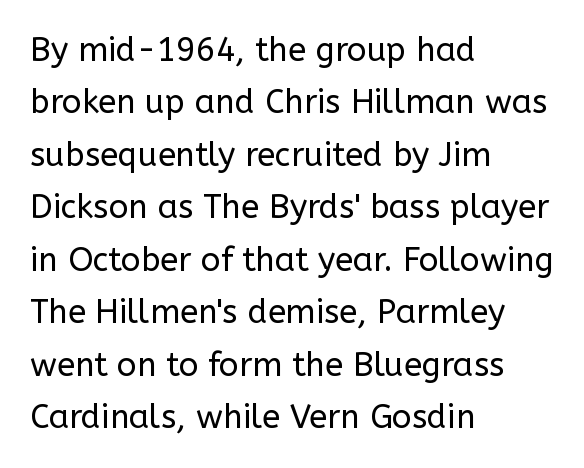
{"serif": "no", "italic": "no", "bold": "no", "weight": "regular", "width": "normal", "stroke_contrast": "low", "x_height": "medium", "monospaced": "no", "underline": "no", "align": "left", "line_spacing": "normal", "line_spacing_ratio": 1.59, "letter_spacing": "normal", "letter_spacing_em": 0.0, "glyph_px": 33}
